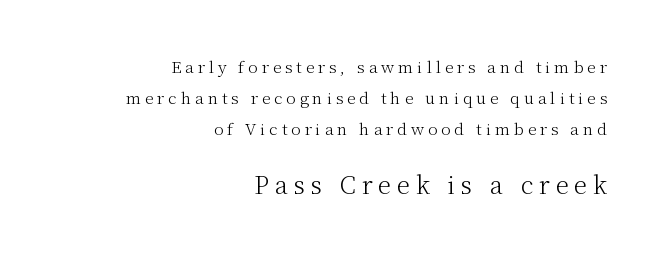
Q: Is the text bold? A: No.
Q: Is the text italic (slanted)? A: No, it is upright.
Q: Is the text underlined? A: No.
Q: How is the paragraph aligned? A: Right-aligned.
Q: Is the spacing between letters normal or unusually wide? A: Unusually wide.
Q: Is the spacing between lines tight, normal or loose? A: Loose.
Q: Which block of text is set in a larger size, the first (top) or the second (bottom)? A: The second (bottom) one.
